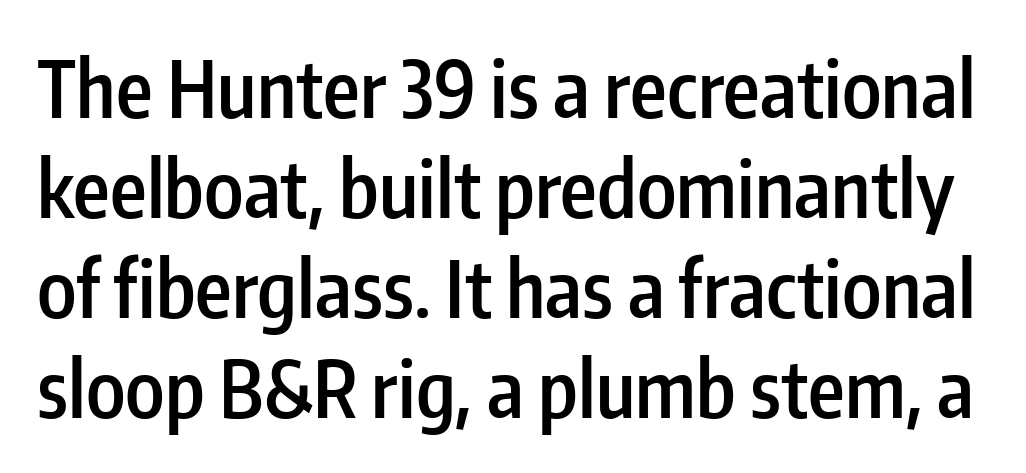
The image shows 78 px semibold, condensed sans-serif type, upright; set normal line spacing (1.28x), normal letter spacing, not underlined; low stroke contrast and a medium x-height.
